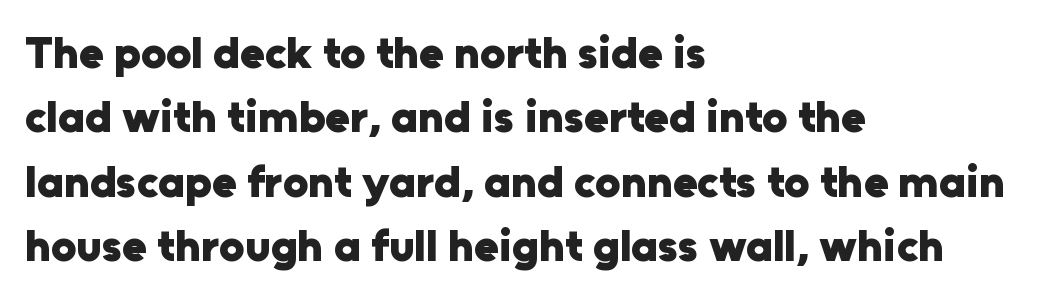
{"serif": "no", "italic": "no", "bold": "yes", "weight": "heavy", "width": "normal", "stroke_contrast": "low", "x_height": "medium", "monospaced": "no", "underline": "no", "align": "left", "line_spacing": "normal", "line_spacing_ratio": 1.43, "letter_spacing": "normal", "letter_spacing_em": 0.0, "glyph_px": 45}
